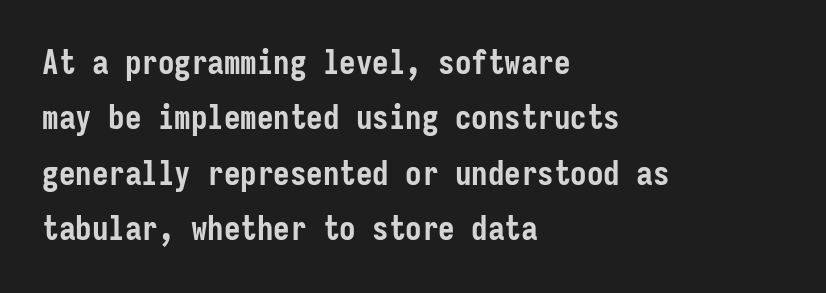
Type without underlining. The paragraph shown leans on its left margin. The face used here is monospaced, like something from a code editor. Typographic density is high because the face is bold. These lines were composed using upright roman letters. Students, observe: this is what conventionally led text looks like.
